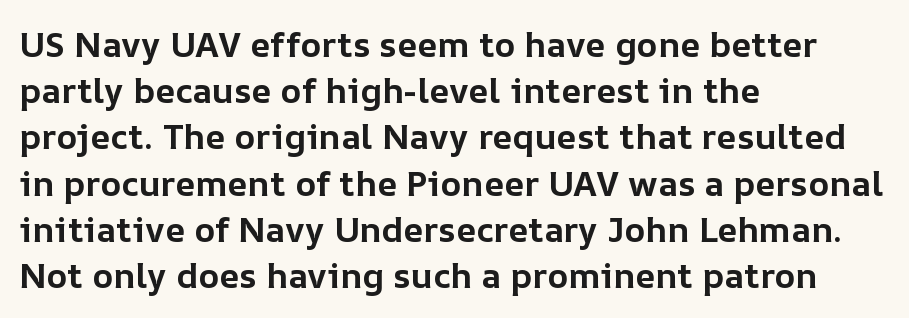
No extra tracking has been applied to these lines. Any mark beneath the type? The region is blank. Here the designer chose a conventional face with non-uniform glyph widths. No italicization has been applied; the sample stays upright.
